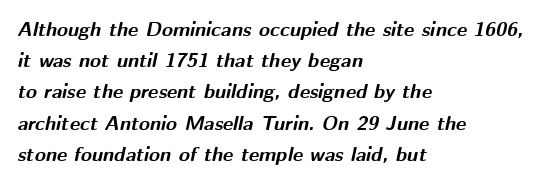
The image shows 20 px bold type, italic (leaning right); set left-aligned, normal line spacing (1.56x), normal letter spacing, not underlined.
